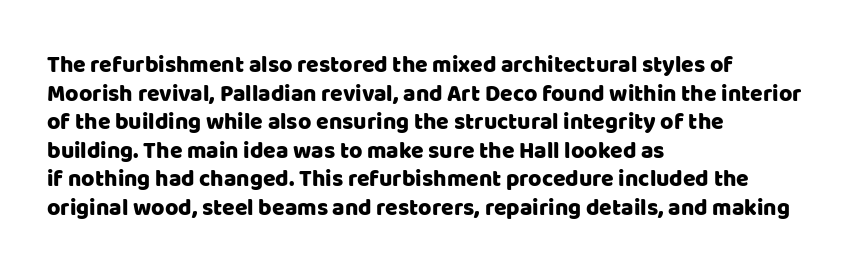
The image shows 23 px text type, upright; set left-aligned, line spacing 1.24x, normal letter spacing, not underlined.
